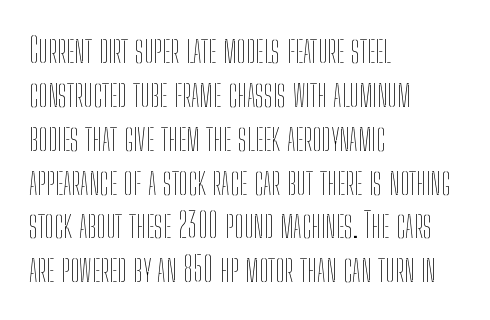
The typeface has the unassuming heft of standard copy or less. Descenders are the only things crossing below the line. Posture: straight, roman, zero tilt. Reading down the column, the eye jumps a familiar distance to each next line. Teacher's note: observe the even left margin — that is flush-left alignment. Looks like regular typesetting: each glyph gets only the width it needs.
